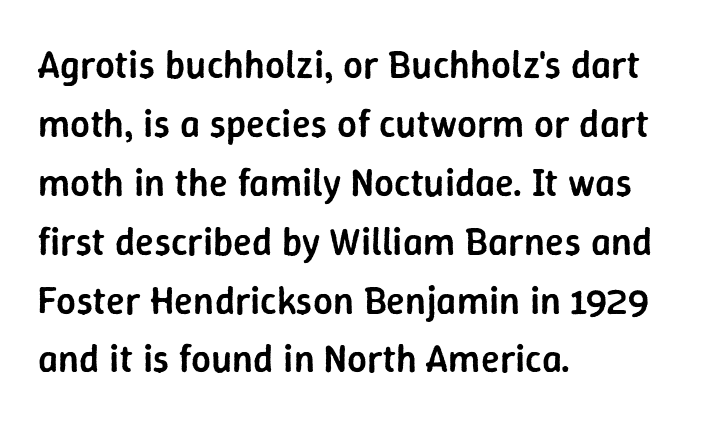
The image shows 39 px semibold sans-serif type, upright; set left-aligned, normal line spacing (1.51x), normal letter spacing, not underlined; low stroke contrast and a medium x-height.
